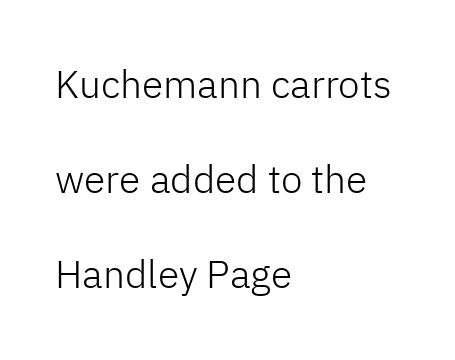
Q: Is the text bold? A: No.
Q: Is the text italic (slanted)? A: No, it is upright.
Q: Is the typeface a serif or a sans-serif typeface? A: Sans-serif.
Q: Is the text underlined? A: No.
Q: How is the paragraph aligned? A: Left-aligned.
Q: Is the spacing between letters normal or unusually wide? A: Normal.
Q: Is the spacing between lines tight, normal or loose? A: Loose.
Q: Width (condensed, normal, or wide)? A: Normal.
Q: Stroke contrast? A: Low.
Q: x-height? A: Medium.
Q: Monospaced? A: No.
